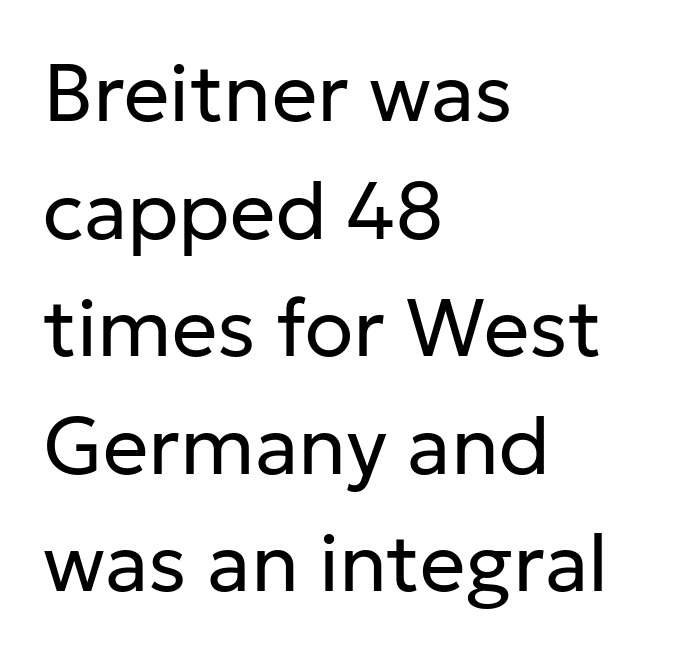
{"serif": "no", "italic": "no", "bold": "no", "weight": "regular", "width": "normal", "stroke_contrast": "low", "x_height": "medium", "monospaced": "no", "underline": "no", "align": "left", "line_spacing": "normal", "line_spacing_ratio": 1.47, "letter_spacing": "normal", "letter_spacing_em": 0.0, "glyph_px": 80}
